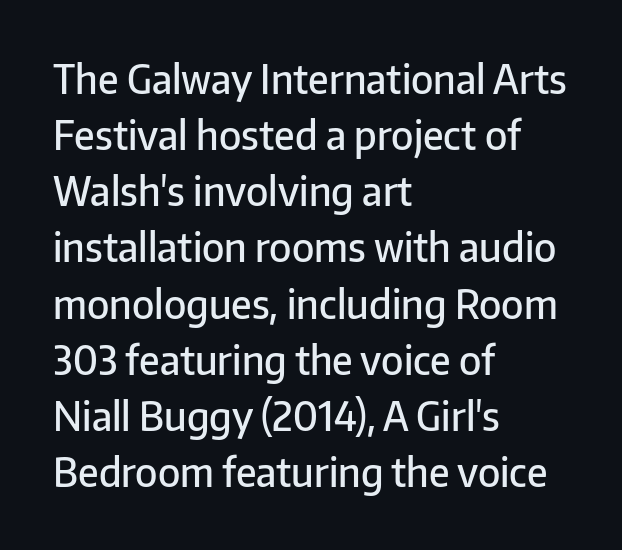
Q: Is the text bold? A: Semi-bold.
Q: Is the text italic (slanted)? A: No, it is upright.
Q: Is the typeface a serif or a sans-serif typeface? A: Sans-serif.
Q: Is the text underlined? A: No.
Q: How is the paragraph aligned? A: Left-aligned.
Q: Is the spacing between letters normal or unusually wide? A: Normal.
Q: Is the spacing between lines tight, normal or loose? A: Normal.
Q: Width (condensed, normal, or wide)? A: Normal.
Q: Stroke contrast? A: Low.
Q: x-height? A: Medium.
Q: Monospaced? A: No.
